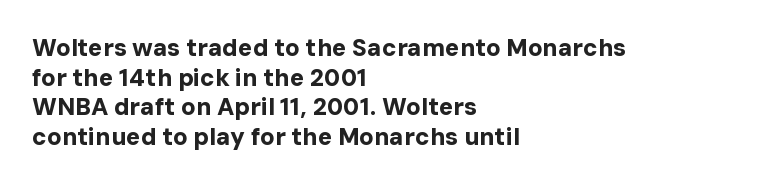
Nobody drew a line under any word here. The lettering stays uniformly vertical, giving the passage a roman look. Each word holds together tightly as a unit, with standard inter-letter gaps. A student would call this left alignment; a typographer would say flush left, rag right. Typographic density is high because the face is bold.
